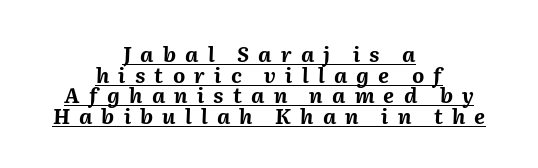
Q: Is the text bold? A: Yes.
Q: Is the text italic (slanted)? A: Yes, it leans right by about 2 degrees.
Q: Is the text underlined? A: Yes.
Q: How is the paragraph aligned? A: Centered.
Q: Is the spacing between letters normal or unusually wide? A: Unusually wide.
Q: Is the spacing between lines tight, normal or loose? A: Tight.
